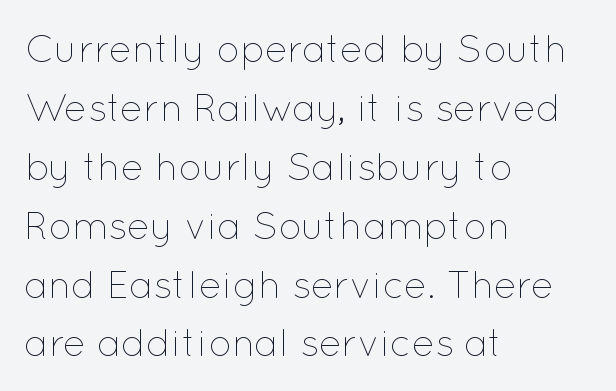
{"italic": "no", "bold": "no", "weight": "thin", "width": "normal", "stroke_contrast": "low", "x_height": "medium", "monospaced": "no", "underline": "no", "align": "left", "line_spacing": "normal", "line_spacing_ratio": 1.55, "letter_spacing": "normal", "letter_spacing_em": 0.0, "glyph_px": 38}
